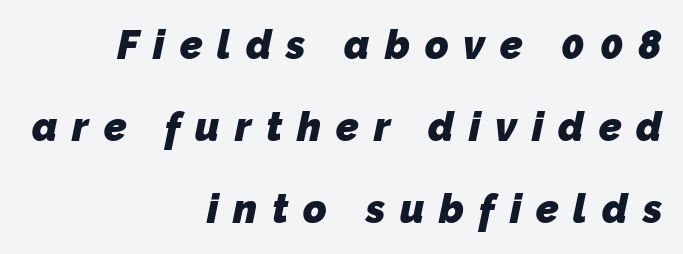
The image shows 40 px heavy sans-serif type; set right-aligned, loose line spacing (2.05x), unusually wide letter spacing (+0.37 em), not underlined; low stroke contrast and a medium x-height.
